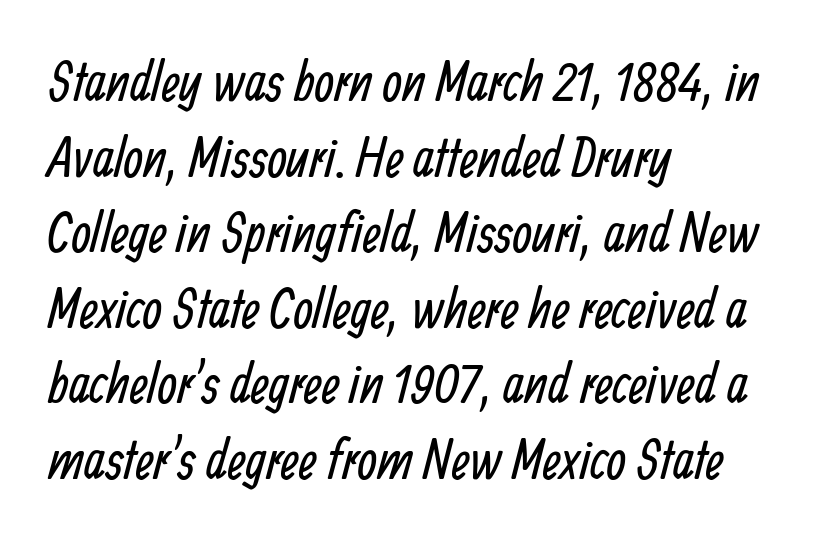
A sans-serif font was chosen for this passage. The baseline area is clear. Is there much room between lines? A standard amount, neither cramped nor airy. Each line starts at the same left margin while the right side varies. Do the characters align in a grid? No, the font is proportional.
